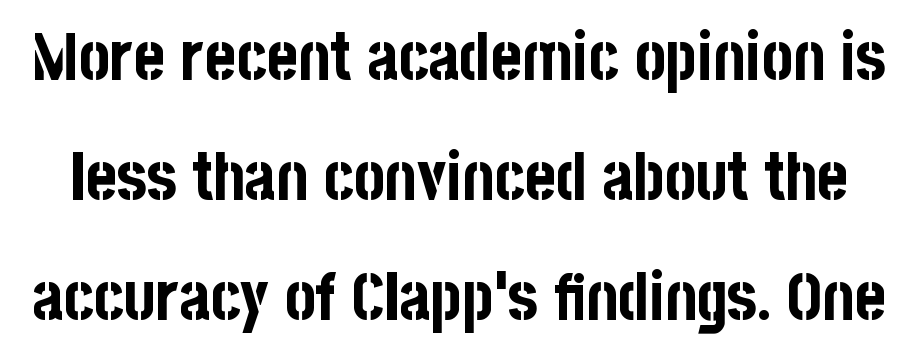
The image shows 66 px bold, condensed sans-serif type, upright; set line spacing 1.82x, normal letter spacing, not underlined; low stroke contrast and a large x-height.
